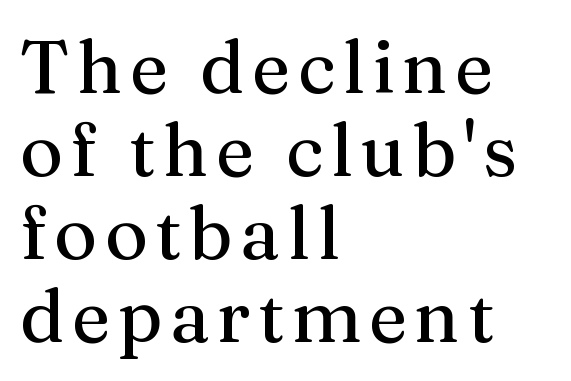
This is roman type, the default non-slanted kind. Underlining? Definitely not there. The glyphs in this specimen are seriffed. Notice how the passage keeps a crisp vertical edge on the left only. Line spacing here is tight.
